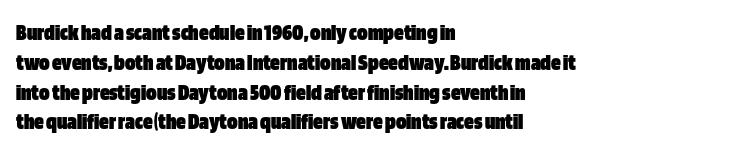
{"italic": "no", "bold": "yes", "underline": "no", "align": "left", "line_spacing_ratio": 1.24, "letter_spacing": "normal", "letter_spacing_em": 0.0, "glyph_px": 24}
